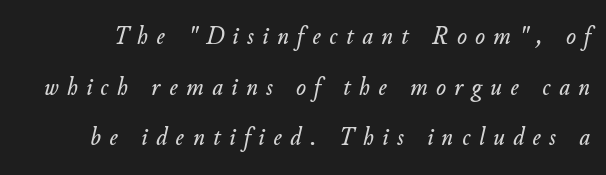
The image shows 26 px text type, italic (leaning right); set loose line spacing (1.95x), unusually wide letter spacing (+0.33 em), not underlined.
